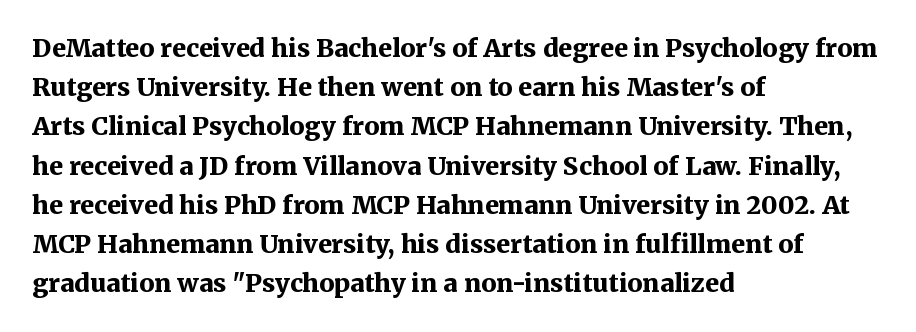
The image shows 25 px bold type, upright; set left-aligned, normal line spacing (1.57x), normal letter spacing, not underlined.
